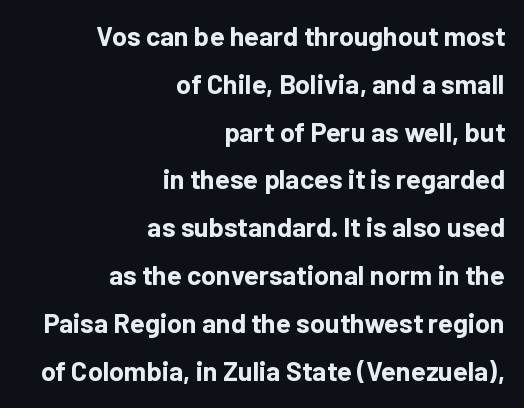
{"italic": "no", "bold": "yes", "underline": "no", "align": "right", "line_spacing_ratio": 1.77, "letter_spacing": "normal", "letter_spacing_em": 0.0, "glyph_px": 27}
